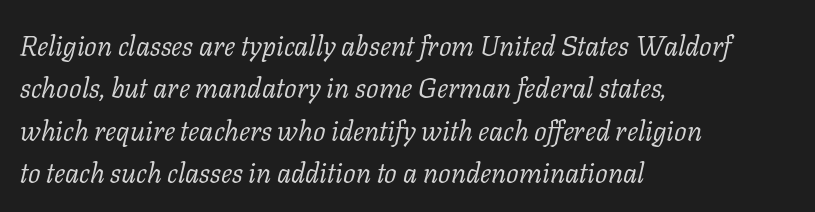
{"serif": "yes", "italic": "yes", "lean": "right", "slant_degrees": 11, "bold": "no", "weight": "light", "width": "normal", "stroke_contrast": "low", "x_height": "medium", "monospaced": "no", "underline": "no", "align": "left", "line_spacing": "normal", "line_spacing_ratio": 1.51, "letter_spacing": "normal", "letter_spacing_em": 0.0, "glyph_px": 28}
